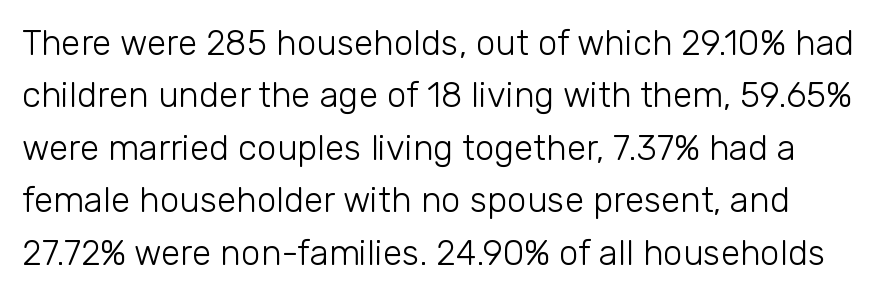
{"serif": "no", "italic": "no", "bold": "no", "weight": "light", "width": "normal", "stroke_contrast": "low", "x_height": "medium", "monospaced": "no", "underline": "no", "line_spacing": "normal", "line_spacing_ratio": 1.5, "letter_spacing": "normal", "letter_spacing_em": 0.0, "glyph_px": 35}
